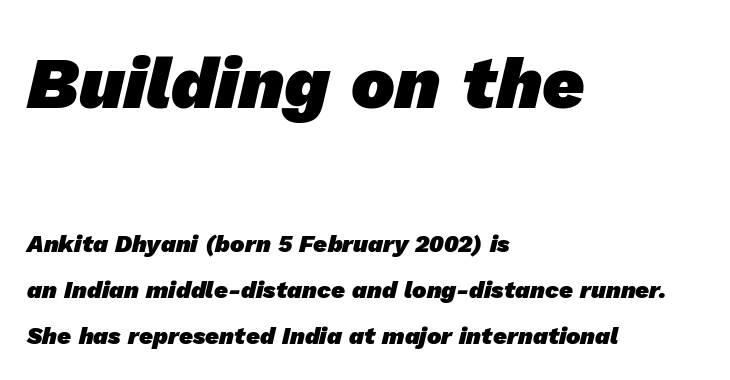
The image shows 73 px heavy sans-serif type; set left-aligned, loose line spacing (1.91x), normal letter spacing, not underlined; the first (top) block is 3.04x larger; low stroke contrast and a medium x-height.
